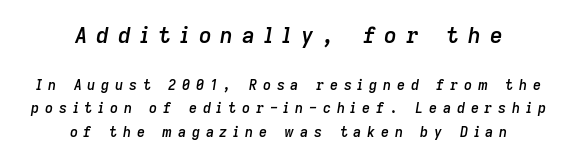
Q: Is the text bold? A: Semi-bold.
Q: Is the text italic (slanted)? A: Yes, it leans right by about 9 degrees.
Q: Is the text underlined? A: No.
Q: How is the paragraph aligned? A: Centered.
Q: Is the spacing between letters normal or unusually wide? A: Unusually wide.
Q: Is the spacing between lines tight, normal or loose? A: Normal.
Q: Which block of text is set in a larger size, the first (top) or the second (bottom)? A: The first (top) one.
